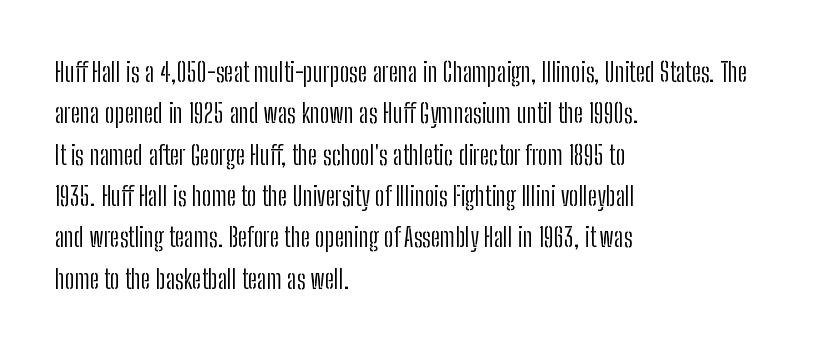
The image shows 27 px text type, upright; set left-aligned, normal line spacing (1.53x), normal letter spacing, not underlined.
